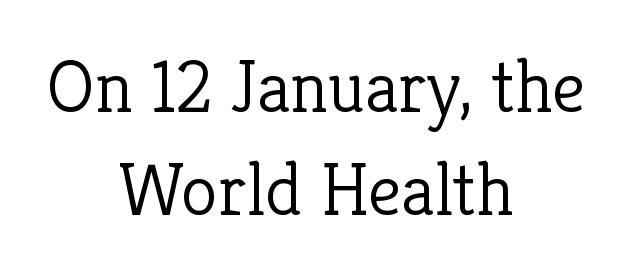
{"serif": "yes", "italic": "no", "bold": "no", "weight": "light", "width": "normal", "stroke_contrast": "low", "x_height": "medium", "monospaced": "no", "underline": "no", "align": "center", "line_spacing": "normal", "line_spacing_ratio": 1.38, "letter_spacing": "normal", "letter_spacing_em": 0.0, "glyph_px": 75}
